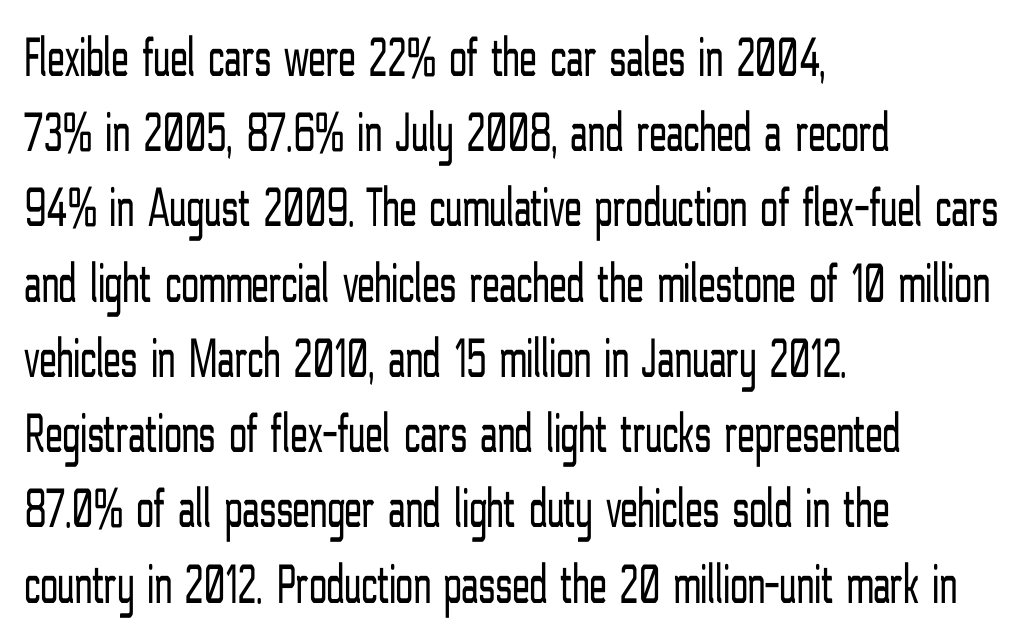
The image shows 57 px light, condensed sans-serif type, upright; set left-aligned, normal line spacing (1.32x), normal letter spacing, not underlined; low stroke contrast and a medium x-height.
